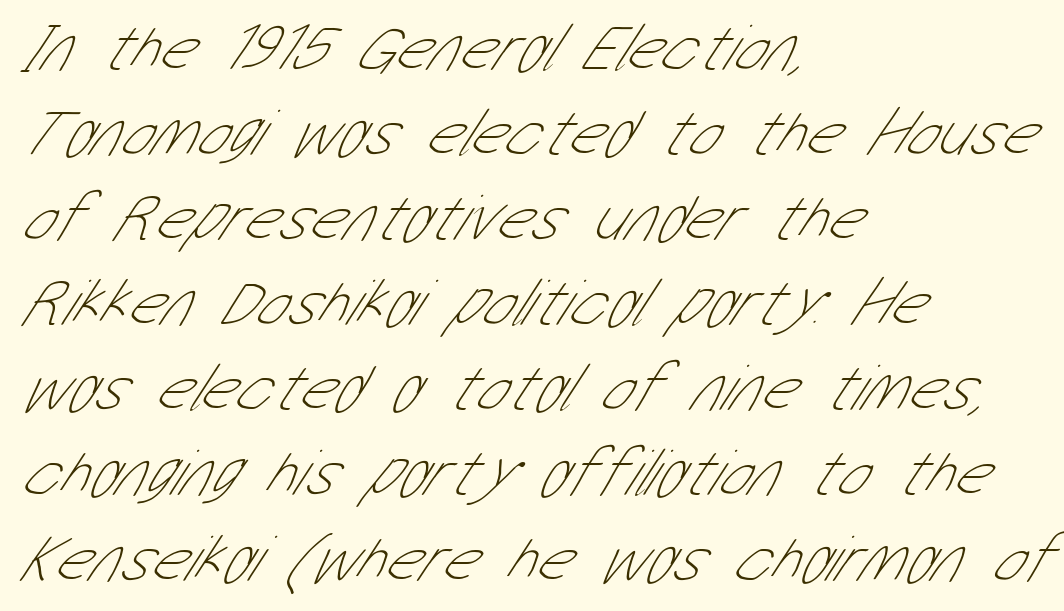
{"serif": "no", "bold": "no", "weight": "thin", "width": "condensed", "stroke_contrast": "low", "x_height": "medium", "monospaced": "no", "underline": "no", "align": "left", "line_spacing": "normal", "line_spacing_ratio": 1.27, "letter_spacing": "normal", "letter_spacing_em": 0.0, "glyph_px": 67}
